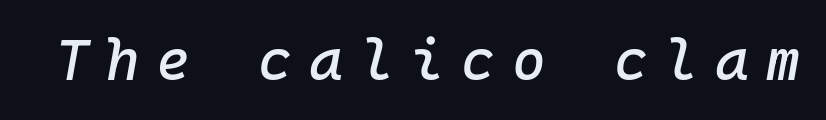
Q: Is the text italic (slanted)? A: Yes, it leans right by about 10 degrees.
Q: Is the text underlined? A: No.
Q: Is the spacing between letters normal or unusually wide? A: Unusually wide.
Q: Width (condensed, normal, or wide)? A: Normal.
Q: Stroke contrast? A: Low.
Q: x-height? A: Medium.
